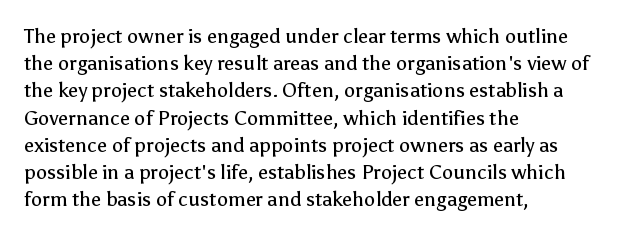
The image shows 20 px text type, upright; set left-aligned, normal line spacing (1.36x), normal letter spacing, not underlined.
